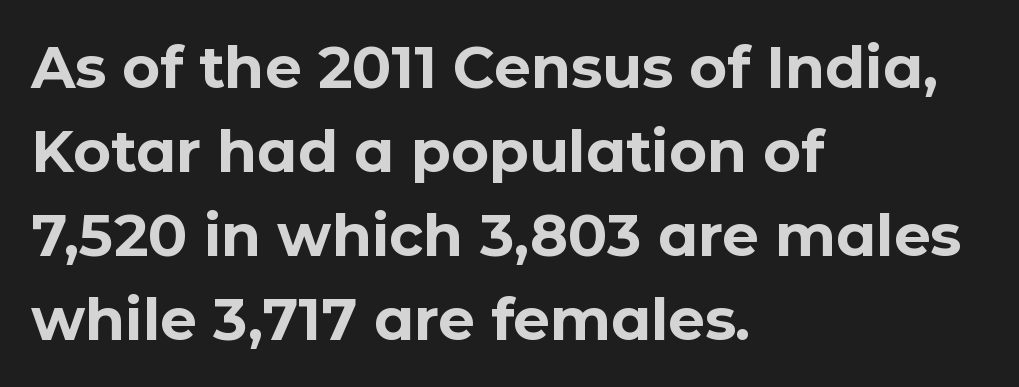
{"serif": "no", "italic": "no", "bold": "yes", "weight": "bold", "width": "normal", "stroke_contrast": "low", "x_height": "medium", "monospaced": "no", "underline": "no", "align": "left", "line_spacing": "normal", "line_spacing_ratio": 1.45, "letter_spacing": "normal", "letter_spacing_em": 0.0, "glyph_px": 58}
